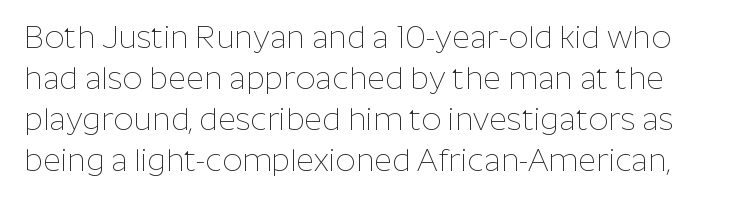
The image shows 31 px thin sans-serif type, upright; set normal line spacing (1.32x), normal letter spacing, not underlined; low stroke contrast and a medium x-height.
